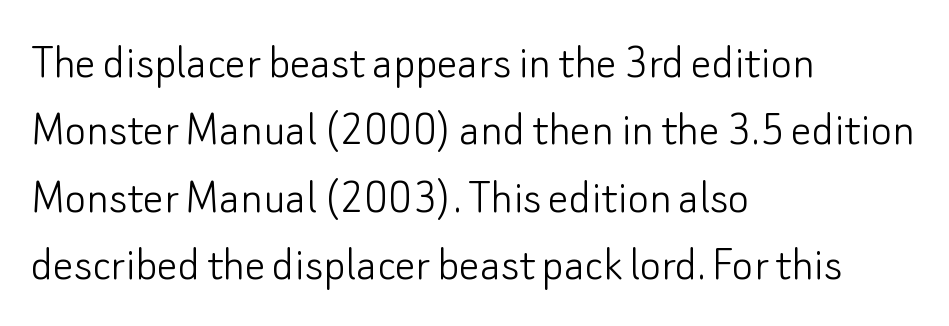
The image shows 51 px light sans-serif type, upright; set left-aligned, normal line spacing (1.32x), normal letter spacing, not underlined; low stroke contrast and a small x-height.
